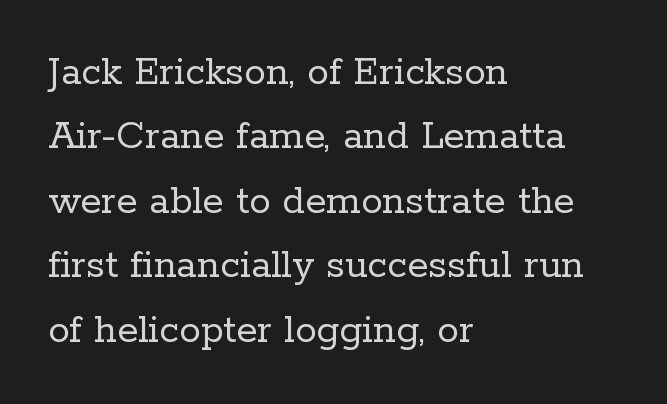
No extra ink here — the face is not bold. Character widths vary here, with narrow letters taking less room than wide ones. Reading down the block, your eye returns to a fixed left position each line. Caption: standard tracking, unaltered. Honestly, the row spacing looks completely unremarkable.
